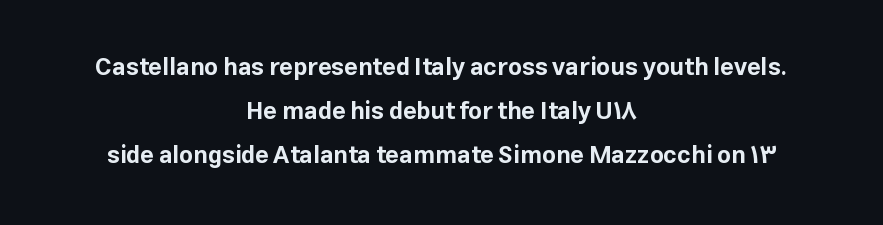
Q: Is the text bold? A: Yes.
Q: Is the text italic (slanted)? A: No, it is upright.
Q: Is the text underlined? A: No.
Q: How is the paragraph aligned? A: Centered.
Q: Is the spacing between letters normal or unusually wide? A: Normal.
